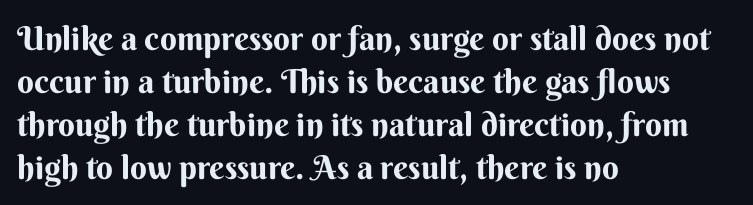
The image shows 33 px bold sans-serif type, upright; set left-aligned, normal line spacing (1.3x), normal letter spacing, not underlined; medium stroke contrast and a small x-height.
